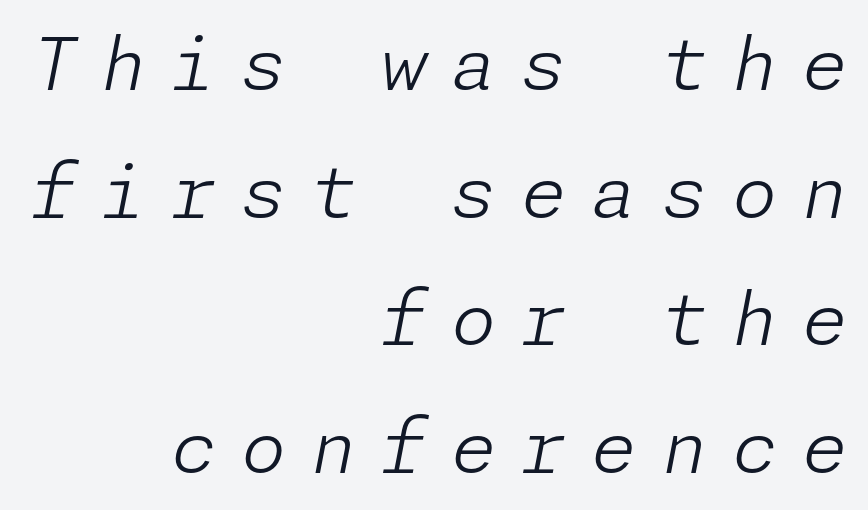
{"italic": "yes", "lean": "right", "slant_degrees": 11, "bold": "no", "weight": "light", "width": "normal", "stroke_contrast": "low", "x_height": "medium", "underline": "no", "align": "right", "line_spacing_ratio": 1.75, "letter_spacing": "wide", "letter_spacing_em": 0.34, "glyph_px": 73}
